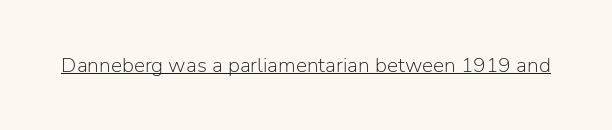
Italic: no, the glyphs are upright roman. You can see a thin bar hugging the bottom of the glyphs. Nothing heavy about these letters — not bold at all. Look at the tracking — it's just the regular setting, nothing added.
